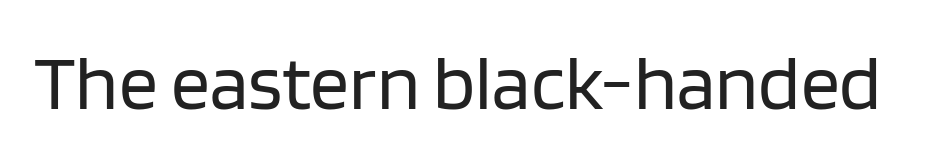
{"serif": "no", "italic": "no", "bold": "no", "weight": "regular", "width": "normal", "stroke_contrast": "low", "x_height": "large", "monospaced": "no", "underline": "no", "letter_spacing": "normal", "letter_spacing_em": 0.0, "glyph_px": 78}
